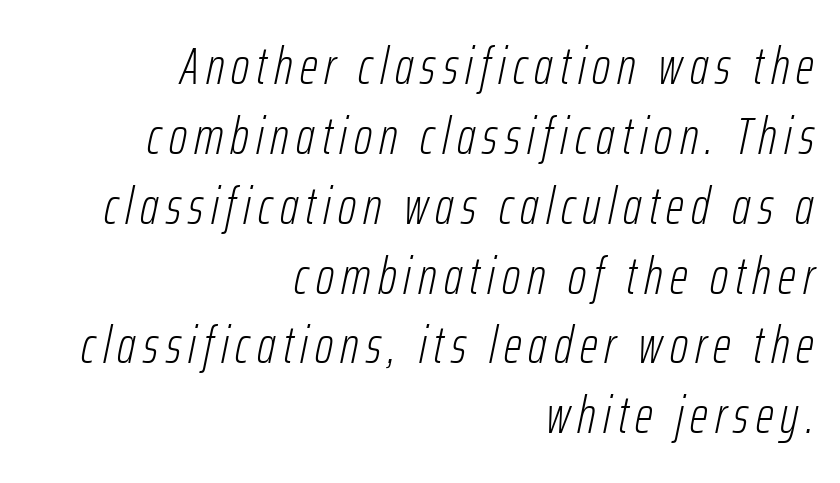
{"italic": "yes", "lean": "right", "slant_degrees": 12, "bold": "no", "weight": "light", "width": "condensed", "stroke_contrast": "low", "x_height": "medium", "monospaced": "no", "underline": "no", "align": "right", "line_spacing": "normal", "line_spacing_ratio": 1.37, "glyph_px": 51}
